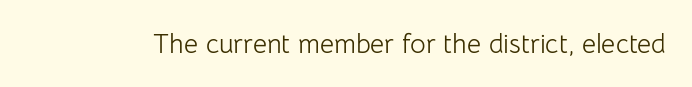
The image shows 27 px text type, upright; set normal letter spacing, not underlined.
